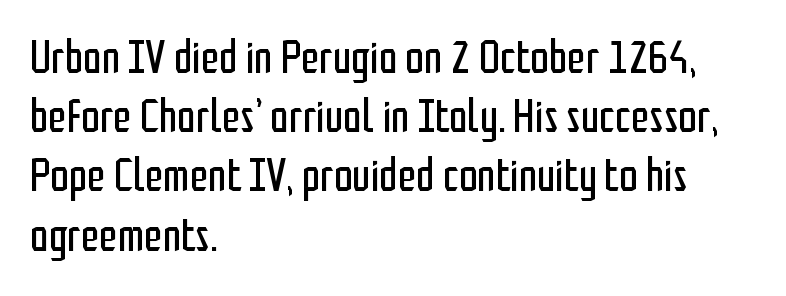
The letterforms sit shoulder to shoulder at normal distance. Each letter's strokes conclude bluntly, with no projecting serifs. The font's upright variant was chosen for this text. The passage shown is typed in a proportional face where columns would drift. These lines sit exactly where default settings would place them.
